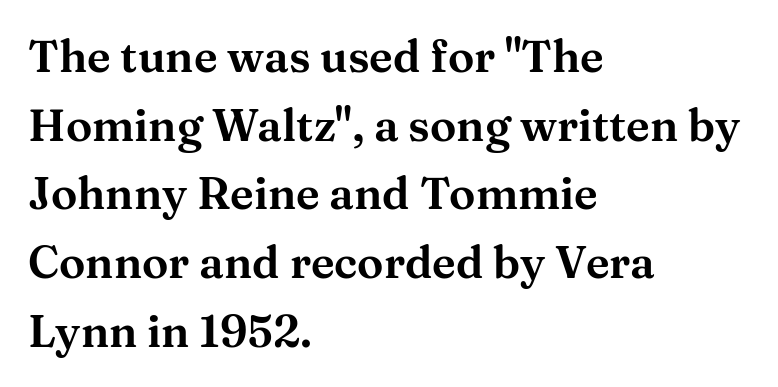
The image shows 44 px wide serif type, upright; set left-aligned, normal line spacing (1.56x), normal letter spacing, not underlined; medium stroke contrast and a medium x-height.
